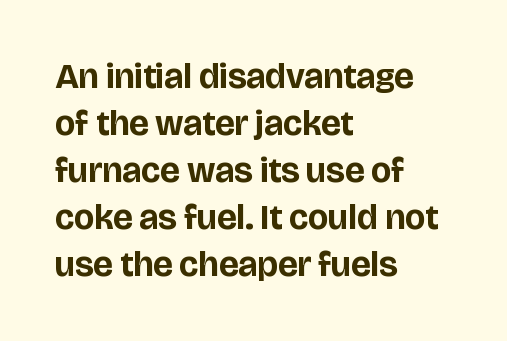
The image shows 35 px bold sans-serif type, upright; set left-aligned, normal line spacing (1.34x), normal letter spacing, not underlined; low stroke contrast and a large x-height.
